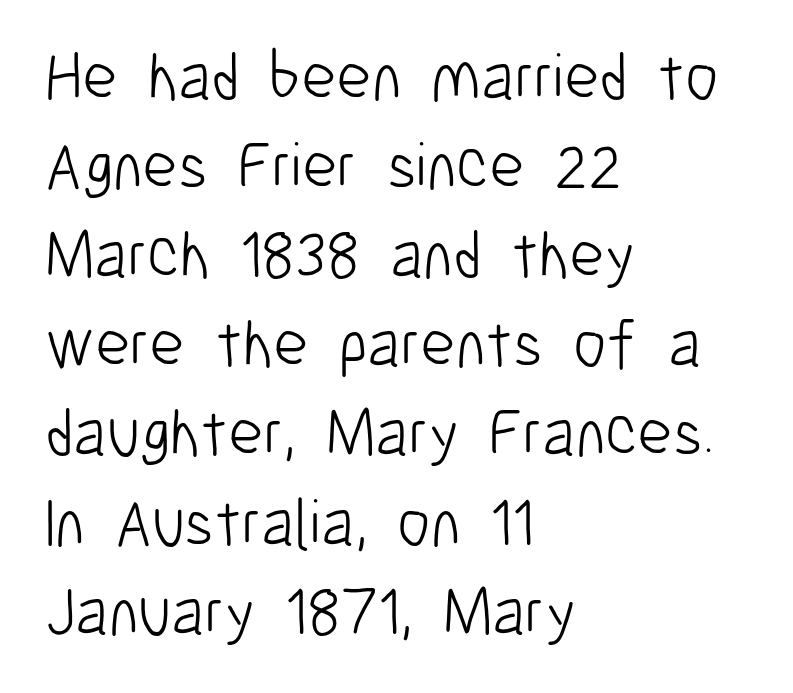
The image shows 67 px light, condensed sans-serif type, upright; set left-aligned, normal line spacing (1.33x), normal letter spacing, not underlined; low stroke contrast and a medium x-height.
